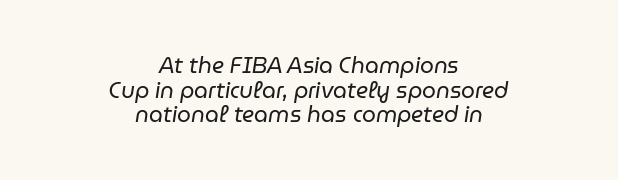
The image shows 22 px text type, italic (leaning right); set centered, tight line spacing (1.12x), normal letter spacing, not underlined.
